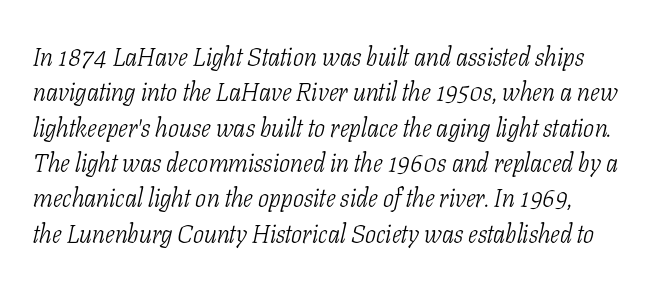
The image shows 26 px text type, italic (leaning right); set left-aligned, normal line spacing (1.36x), normal letter spacing, not underlined.
